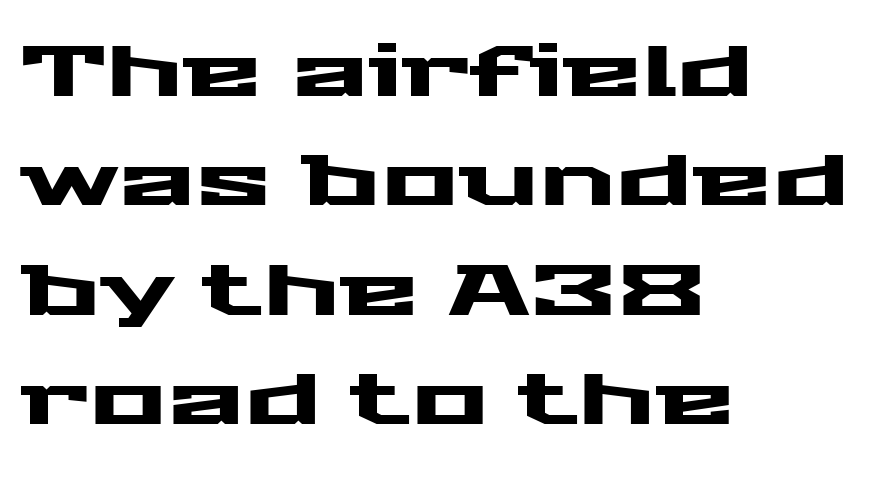
{"serif": "no", "italic": "no", "width": "wide", "stroke_contrast": "medium", "x_height": "medium", "monospaced": "no", "underline": "no", "align": "left", "line_spacing": "normal", "line_spacing_ratio": 1.52, "letter_spacing": "normal", "letter_spacing_em": 0.0, "glyph_px": 72}
